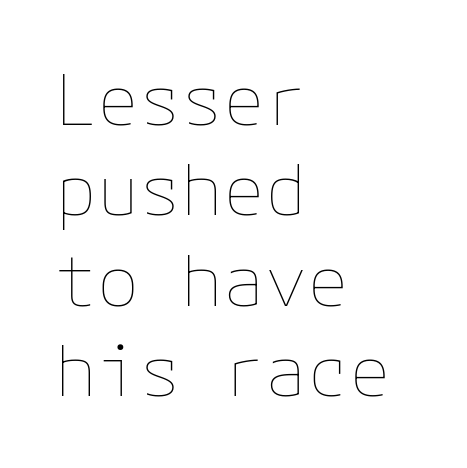
Q: Is the text bold? A: No.
Q: Is the text italic (slanted)? A: No, it is upright.
Q: Is the text underlined? A: No.
Q: How is the paragraph aligned? A: Left-aligned.
Q: Is the spacing between letters normal or unusually wide? A: Normal.
Q: Is the spacing between lines tight, normal or loose? A: Normal.
Q: Width (condensed, normal, or wide)? A: Normal.
Q: Stroke contrast? A: Low.
Q: x-height? A: Medium.
